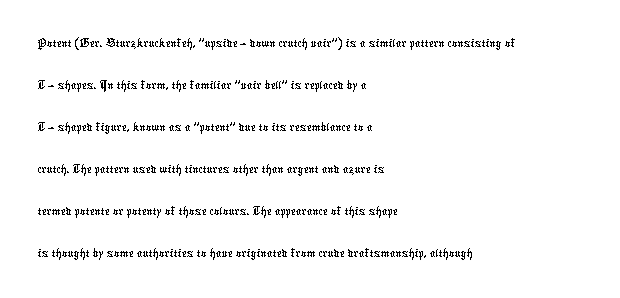
The image shows 28 px condensed sans-serif type; set left-aligned, normal line spacing (1.5x), normal letter spacing, not underlined; low stroke contrast and a medium x-height.
